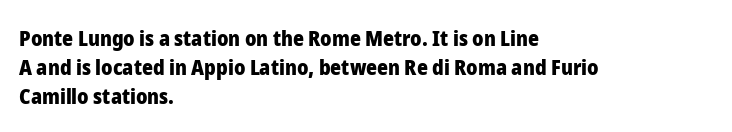
When letters stand straight like this, we call the style roman or upright. Line starts are locked; line ends wander. Quick note: underline off. Words appear dense and cohesive because spacing is normal. A normal amount of white space separates one row of letters from the next.
